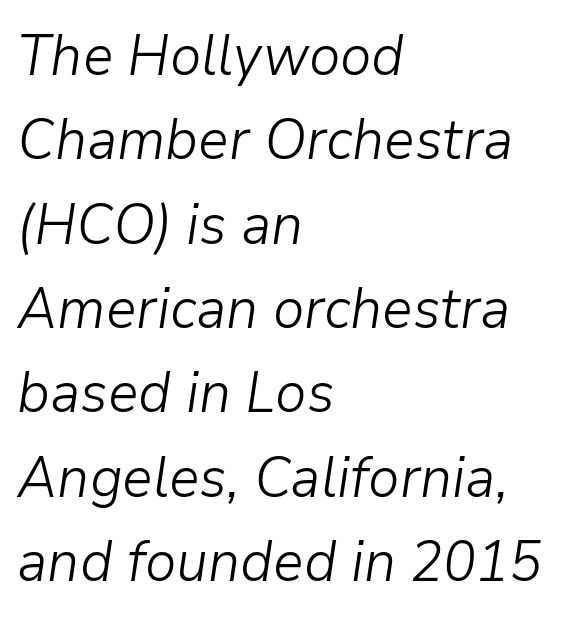
{"italic": "yes", "lean": "right", "slant_degrees": 9, "bold": "no", "weight": "light", "width": "normal", "stroke_contrast": "low", "x_height": "medium", "monospaced": "no", "underline": "no", "align": "left", "line_spacing": "normal", "line_spacing_ratio": 1.48, "letter_spacing": "normal", "letter_spacing_em": 0.0, "glyph_px": 57}
